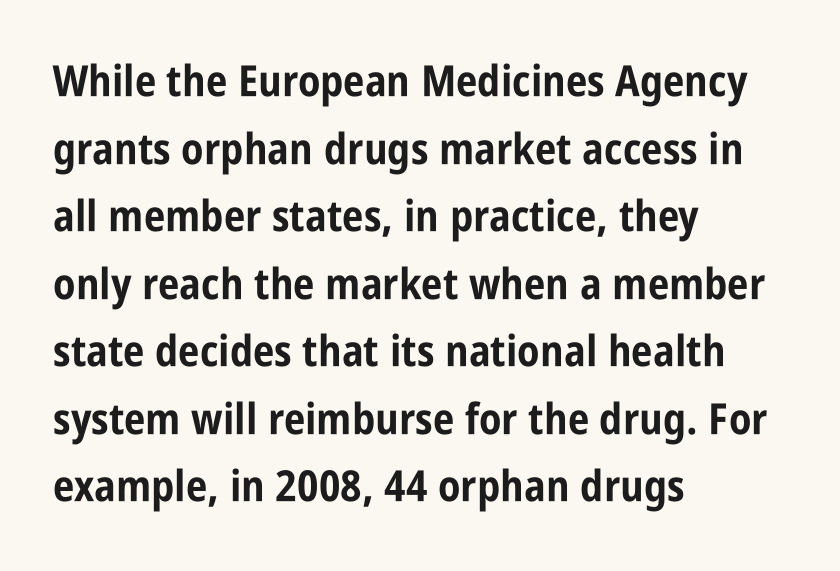
The space between consecutive lines is moderate. Weight check: bold — yes, fully. The gaps between neighbouring characters are ordinary and unremarkable. These lines are composed in type without serifs. The foot of each line stays bare and open.
